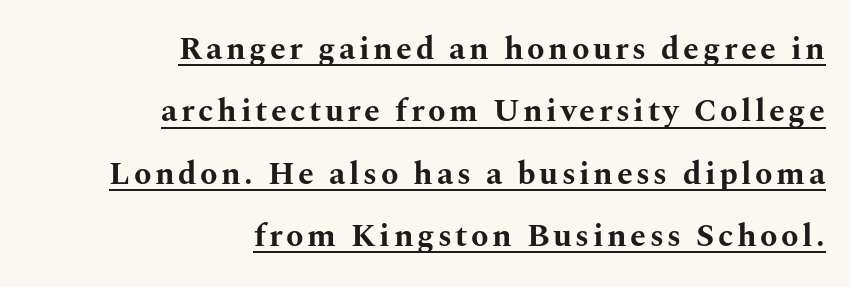
Q: Is the text bold? A: Yes.
Q: Is the text italic (slanted)? A: No, it is upright.
Q: Is the typeface a serif or a sans-serif typeface? A: Serif.
Q: Is the text underlined? A: Yes.
Q: How is the paragraph aligned? A: Right-aligned.
Q: Is the spacing between lines tight, normal or loose? A: Loose.
Q: Width (condensed, normal, or wide)? A: Wide.
Q: Stroke contrast? A: Medium.
Q: x-height? A: Medium.
Q: Monospaced? A: No.
